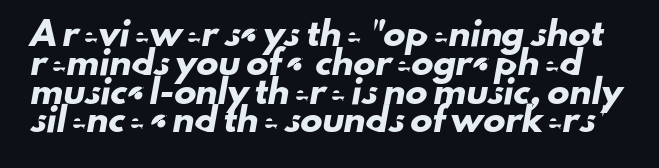
{"underline": "no", "line_spacing": "normal", "line_spacing_ratio": 1.31, "letter_spacing": "normal", "letter_spacing_em": 0.0, "glyph_px": 22}
